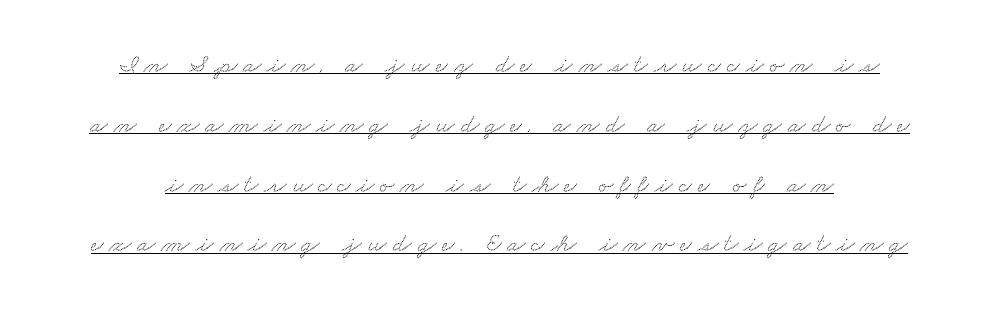
The image shows 26 px text type; set loose line spacing (2.3x), unusually wide letter spacing (+0.24 em), underlined.
